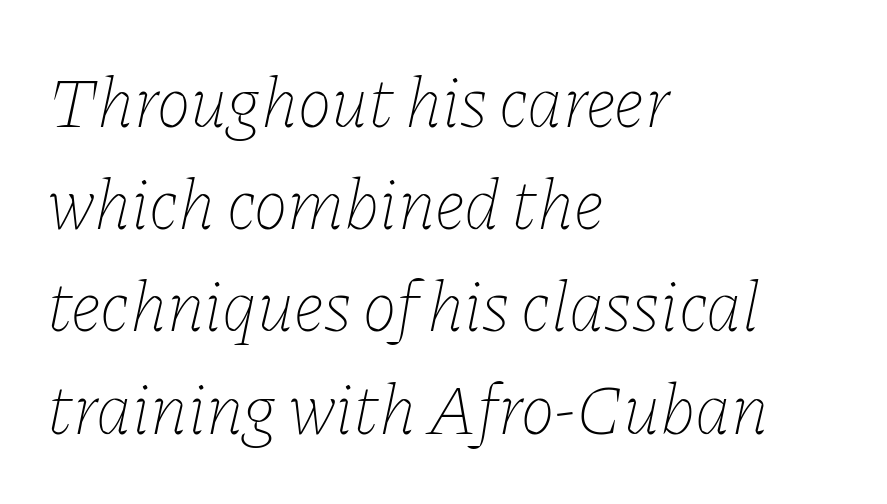
{"italic": "yes", "lean": "right", "slant_degrees": 11, "bold": "no", "weight": "thin", "width": "normal", "stroke_contrast": "low", "x_height": "medium", "monospaced": "no", "underline": "no", "align": "left", "line_spacing": "normal", "line_spacing_ratio": 1.42, "letter_spacing": "normal", "letter_spacing_em": 0.0, "glyph_px": 72}
